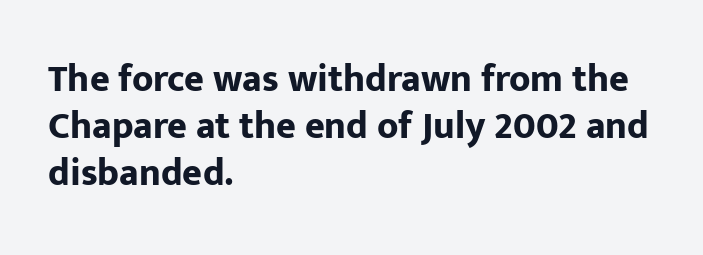
The image shows 38 px bold sans-serif type, upright; set left-aligned, line spacing 1.24x, normal letter spacing, not underlined; low stroke contrast and a medium x-height.
